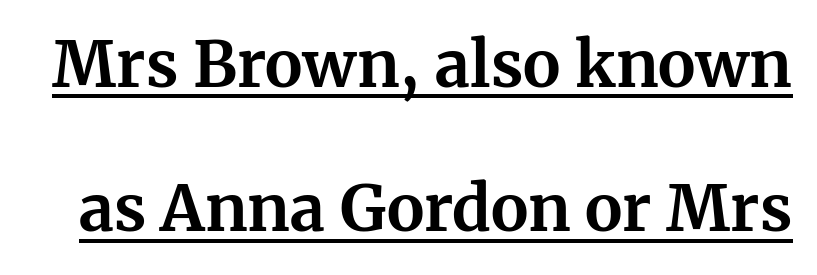
Q: Is the text bold? A: Yes.
Q: Is the text italic (slanted)? A: No, it is upright.
Q: Is the typeface a serif or a sans-serif typeface? A: Serif.
Q: Is the text underlined? A: Yes.
Q: Is the spacing between letters normal or unusually wide? A: Normal.
Q: Is the spacing between lines tight, normal or loose? A: Loose.
Q: Width (condensed, normal, or wide)? A: Normal.
Q: Stroke contrast? A: Medium.
Q: x-height? A: Medium.
Q: Monospaced? A: No.
